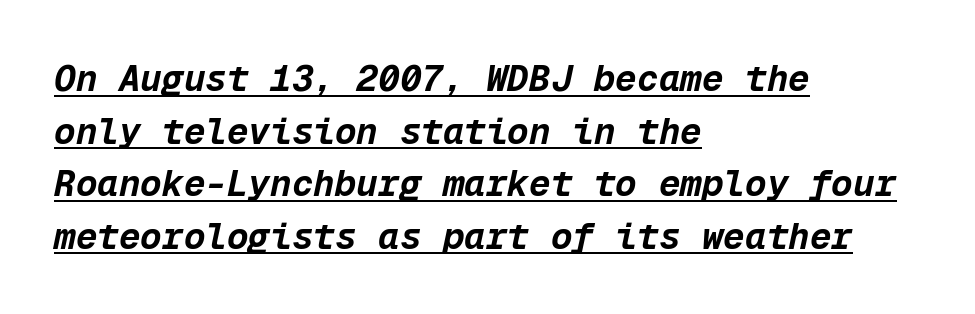
Letter spacing: default. Has an underline been added? It has. The letters are slanted; this is an italic face. The passage shown is typed in a monospace face where columns stay perfectly aligned.
